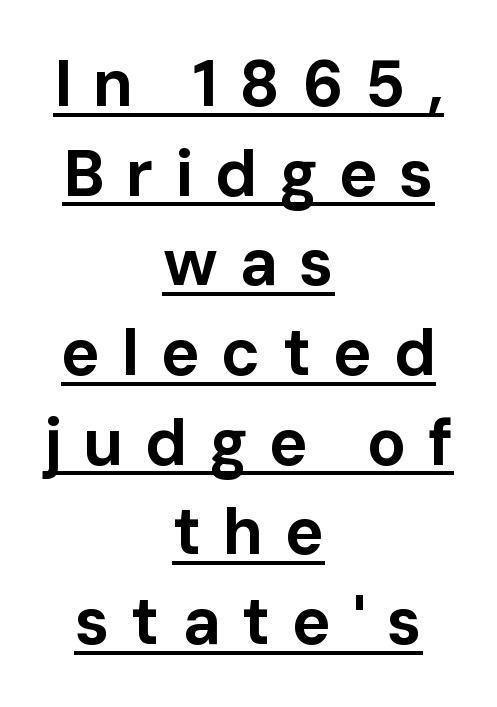
Q: Is the text bold? A: Yes.
Q: Is the text italic (slanted)? A: No, it is upright.
Q: Is the typeface a serif or a sans-serif typeface? A: Sans-serif.
Q: Is the text underlined? A: Yes.
Q: How is the paragraph aligned? A: Centered.
Q: Is the spacing between letters normal or unusually wide? A: Unusually wide.
Q: Is the spacing between lines tight, normal or loose? A: Normal.
Q: Width (condensed, normal, or wide)? A: Normal.
Q: Stroke contrast? A: Low.
Q: x-height? A: Medium.
Q: Monospaced? A: No.
